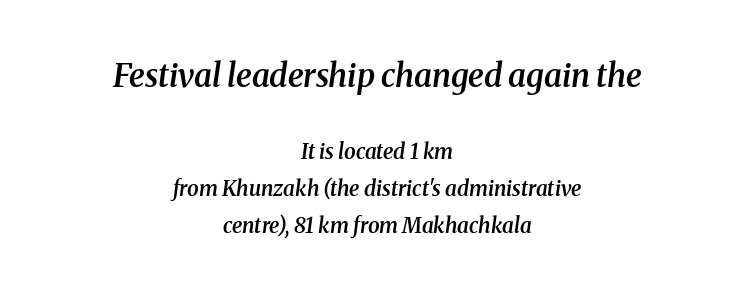
{"serif": "yes", "italic": "yes", "lean": "right", "slant_degrees": 8, "bold": "semi", "weight": "semibold", "width": "normal", "stroke_contrast": "medium", "x_height": "medium", "monospaced": "no", "underline": "no", "align": "center", "line_spacing_ratio": 1.78, "letter_spacing": "normal", "letter_spacing_em": 0.0, "larger_block": "first", "size_ratio": 1.52, "glyph_px": 32}
